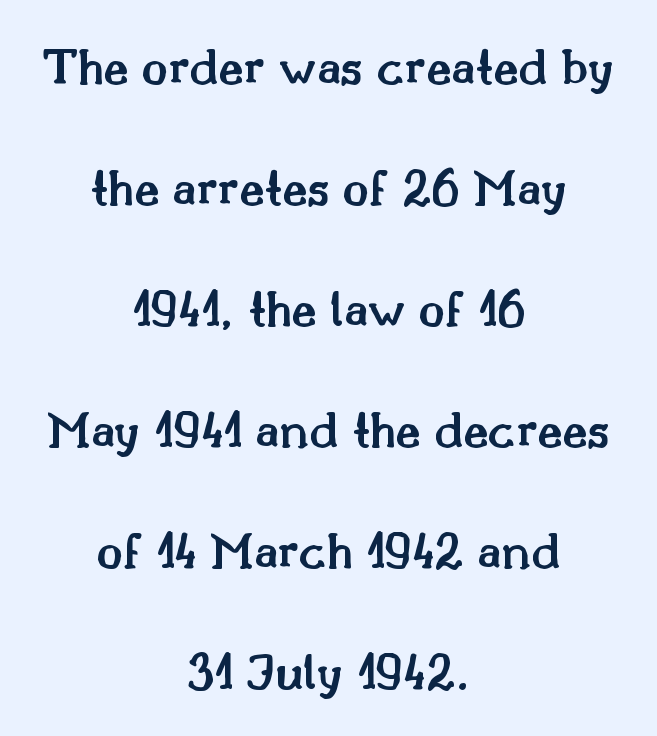
{"serif": "yes", "italic": "no", "bold": "semi", "weight": "semibold", "width": "normal", "stroke_contrast": "medium", "x_height": "small", "monospaced": "no", "underline": "no", "align": "center", "line_spacing": "loose", "line_spacing_ratio": 2.24, "letter_spacing": "normal", "letter_spacing_em": 0.0, "glyph_px": 54}
